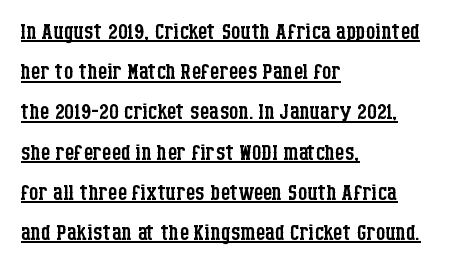
The image shows 30 px regular-weight, condensed serif type, upright; set left-aligned, normal line spacing (1.34x), normal letter spacing, underlined; low stroke contrast and a large x-height.
